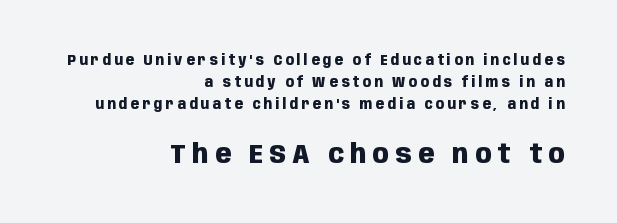
{"italic": "no", "bold": "yes", "underline": "no", "align": "right", "line_spacing": "normal", "line_spacing_ratio": 1.57, "letter_spacing": "wide", "letter_spacing_em": 0.23, "larger_block": "second", "size_ratio": 1.93, "glyph_px": 27}
